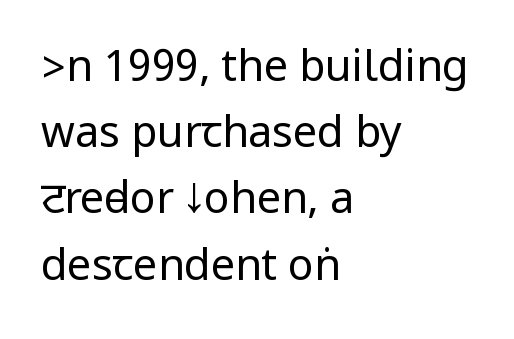
Q: Is the text bold? A: No.
Q: Is the text italic (slanted)? A: No, it is upright.
Q: Is the typeface a serif or a sans-serif typeface? A: Sans-serif.
Q: Is the text underlined? A: No.
Q: How is the paragraph aligned? A: Left-aligned.
Q: Is the spacing between letters normal or unusually wide? A: Normal.
Q: Is the spacing between lines tight, normal or loose? A: Normal.
Q: Width (condensed, normal, or wide)? A: Condensed.
Q: Stroke contrast? A: Low.
